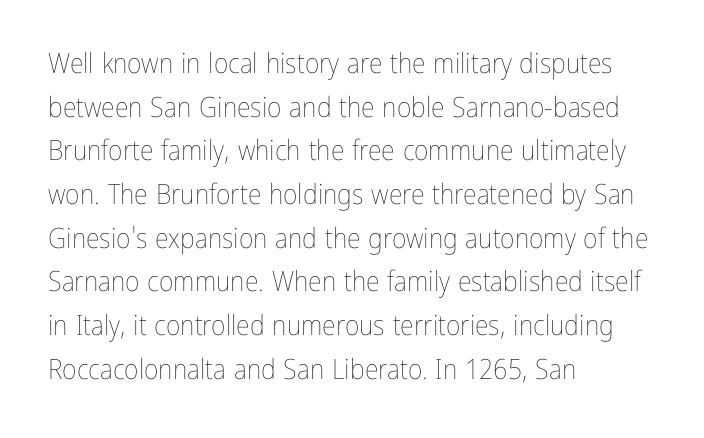
{"italic": "no", "bold": "no", "weight": "thin", "width": "condensed", "stroke_contrast": "low", "x_height": "medium", "monospaced": "no", "underline": "no", "align": "left", "line_spacing": "normal", "line_spacing_ratio": 1.56, "letter_spacing": "normal", "letter_spacing_em": 0.0, "glyph_px": 28}
